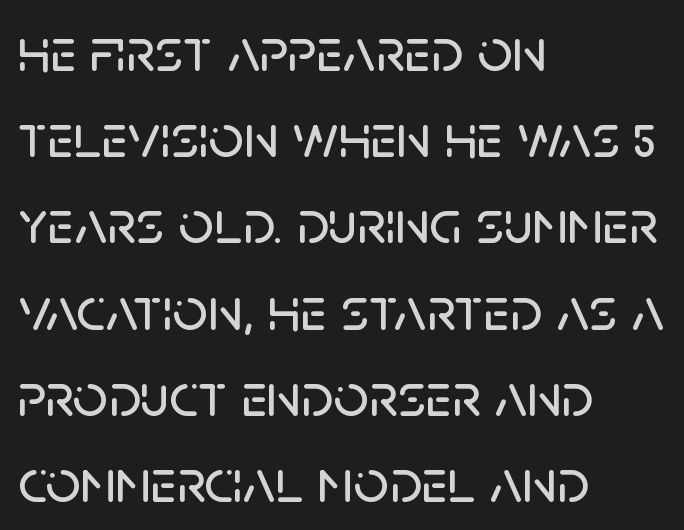
{"serif": "no", "italic": "no", "width": "normal", "stroke_contrast": "low", "x_height": "large", "monospaced": "no", "underline": "no", "align": "left", "line_spacing": "normal", "line_spacing_ratio": 1.39, "letter_spacing": "normal", "letter_spacing_em": 0.0, "glyph_px": 62}
